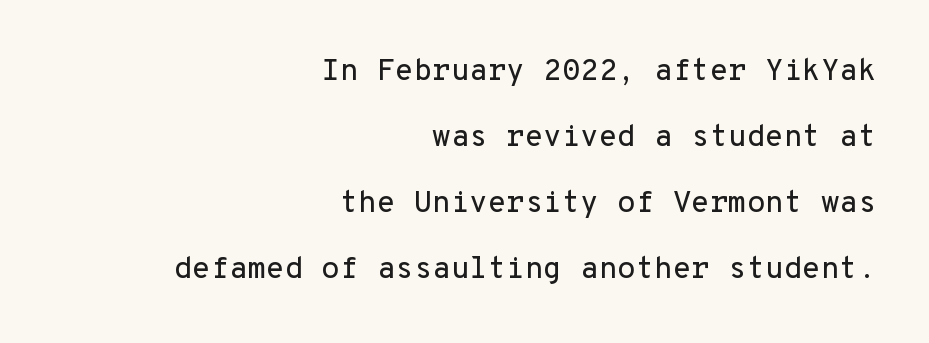
The image shows 30 px sans-serif type, upright, monospaced; set right-aligned, loose line spacing (2.2x), normal letter spacing, not underlined; low stroke contrast and a medium x-height.
